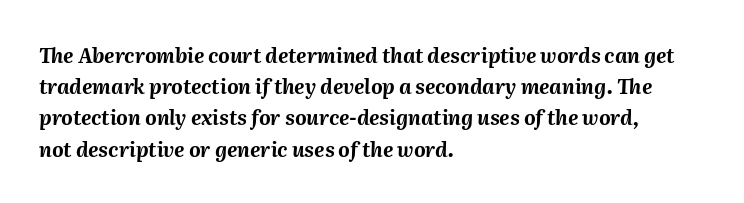
{"italic": "yes", "lean": "right", "slant_degrees": 2, "bold": "yes", "underline": "no", "align": "left", "line_spacing": "normal", "line_spacing_ratio": 1.56, "letter_spacing": "normal", "letter_spacing_em": 0.0, "glyph_px": 20}
